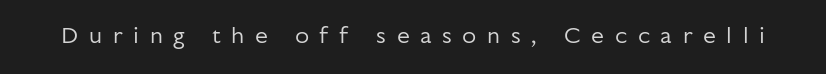
Q: Is the text bold? A: No.
Q: Is the text italic (slanted)? A: No, it is upright.
Q: Is the text underlined? A: No.
Q: Is the spacing between letters normal or unusually wide? A: Unusually wide.
